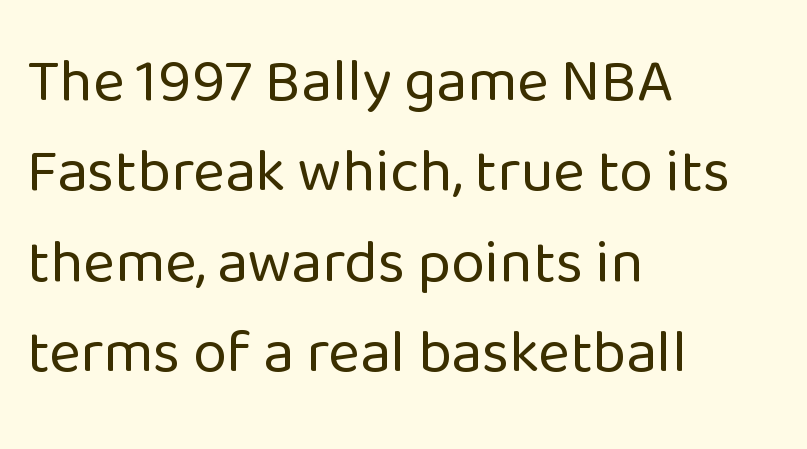
The ragged edge is on the right, which tells us the setting is flush left. The passage shown is typeset with a sans-serif family. Proportional: the letters do not fall into vertical columns. Here the glyphs are tracked normally, forming tight word shapes. The face looks like a standard text weight, possibly lighter. Italic: no, the glyphs are upright roman.
